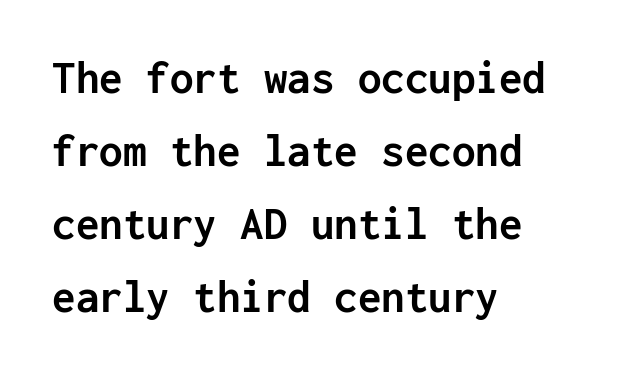
Q: Is the text bold? A: Yes.
Q: Is the text italic (slanted)? A: No, it is upright.
Q: Is the typeface a serif or a sans-serif typeface? A: Sans-serif.
Q: Is the text underlined? A: No.
Q: How is the paragraph aligned? A: Left-aligned.
Q: Is the spacing between letters normal or unusually wide? A: Normal.
Q: Is the spacing between lines tight, normal or loose? A: Normal.
Q: Width (condensed, normal, or wide)? A: Normal.
Q: Stroke contrast? A: Low.
Q: x-height? A: Medium.
Q: Monospaced? A: Yes.
